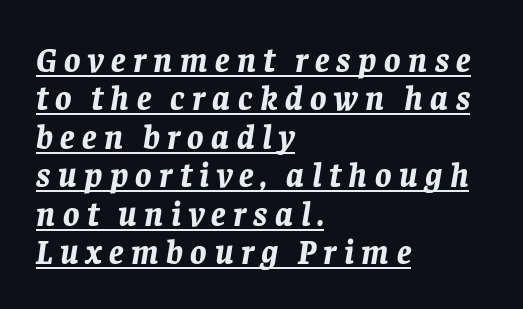
The image shows 34 px bold type, italic (leaning right); set left-aligned, tight line spacing (1.13x), unusually wide letter spacing (+0.22 em), underlined; low stroke contrast and a large x-height.
